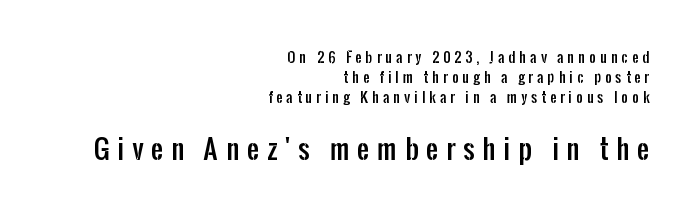
The rendering anchors every line to the right-hand side. If you squint, the bottom block still reads clearly — it's the larger of the two. Display-style spreading of the glyphs; the letterfit is very open. This is roman type, the default non-slanted kind. Vertically, the passage feels balanced, rows spaced as you'd expect.
